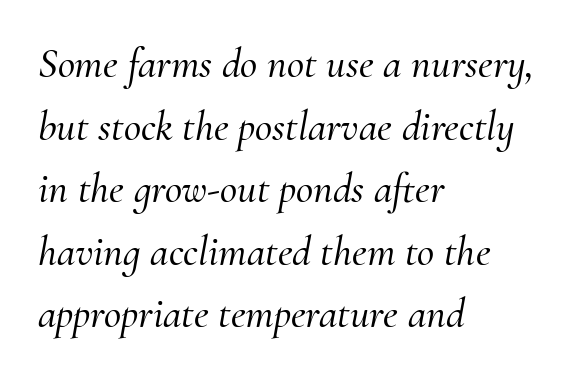
The image shows 42 px serif type, italic (leaning right); set left-aligned, normal line spacing (1.49x), normal letter spacing, not underlined; medium stroke contrast and a small x-height.
